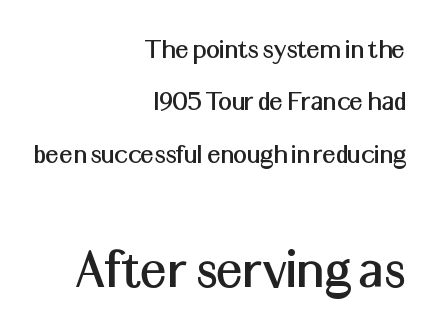
Q: Is the text italic (slanted)? A: No, it is upright.
Q: Is the typeface a serif or a sans-serif typeface? A: Sans-serif.
Q: Is the text underlined? A: No.
Q: How is the paragraph aligned? A: Right-aligned.
Q: Is the spacing between letters normal or unusually wide? A: Normal.
Q: Which block of text is set in a larger size, the first (top) or the second (bottom)? A: The second (bottom) one.
Q: Width (condensed, normal, or wide)? A: Normal.
Q: Stroke contrast? A: Medium.
Q: x-height? A: Medium.
Q: Monospaced? A: No.
